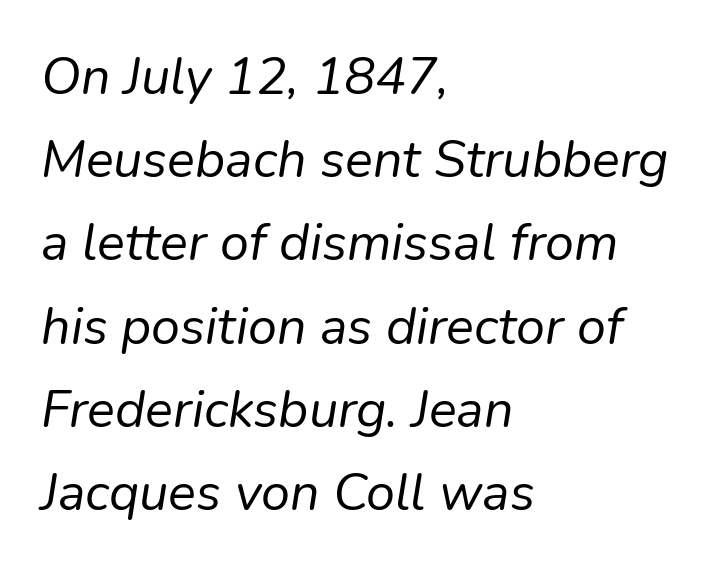
The rag falls on the right side of this text block. The letters advance in unequal steps, a hallmark of proportional type. Here the glyphs are tracked normally, forming tight word shapes. The zone under the glyphs is completely vacant. Weight: not bold — regular or lighter. Honestly, the row spacing looks completely unremarkable.
